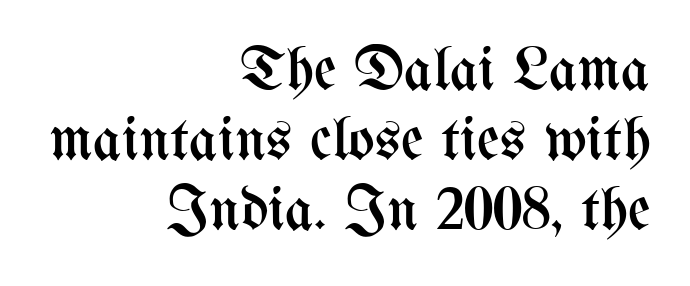
{"italic": "no", "bold": "no", "weight": "regular", "width": "condensed", "stroke_contrast": "medium", "x_height": "medium", "monospaced": "no", "underline": "no", "align": "right", "line_spacing": "tight", "line_spacing_ratio": 1.13, "letter_spacing": "normal", "letter_spacing_em": 0.0, "glyph_px": 62}
